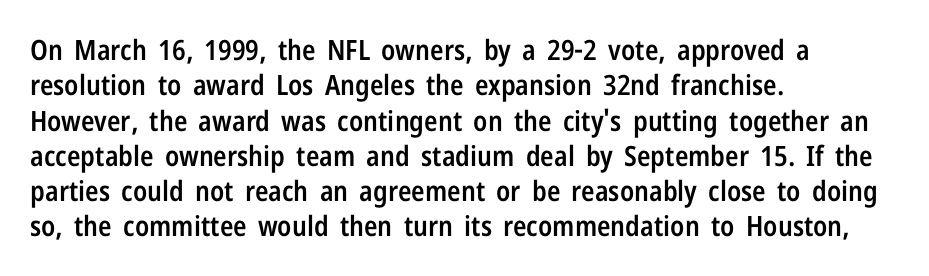
A bare baseline throughout the passage. Classification — sans serif. Proportional: the letters do not fall into vertical columns. These lines were composed using upright roman letters. Successive baselines arrive at the customary interval. Bold? Not quite — semibold, heavier than regular but stopping short.
